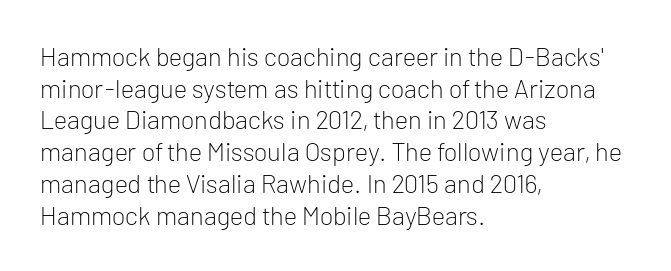
Nope, not italic — everything's standing straight. The font is comparable to plain body text, perhaps lighter. Inter-character spacing is left at the font's built-in metrics. The zone under the glyphs is completely vacant. These lines are set flush left with a ragged right edge.
